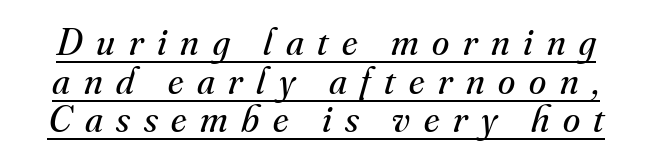
The image shows 39 px regular-weight serif type, italic (leaning right); set tight line spacing (0.99x), unusually wide letter spacing (+0.35 em), underlined; medium stroke contrast and a small x-height.
